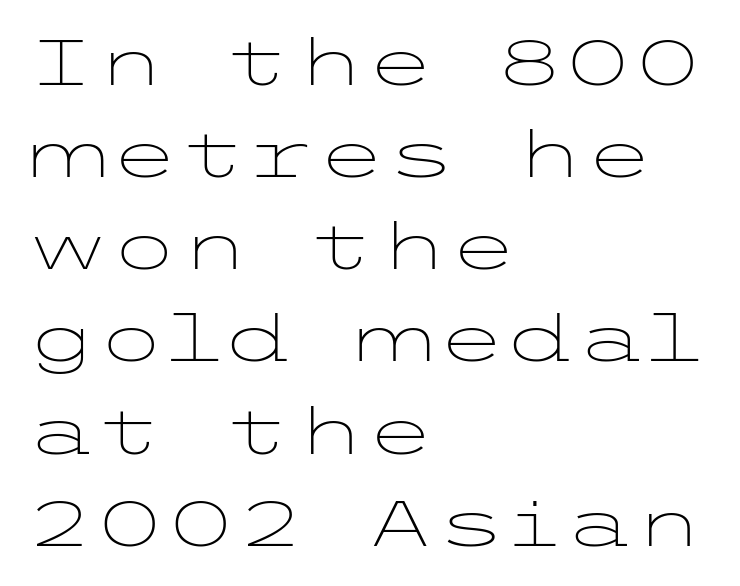
{"serif": "no", "italic": "no", "bold": "no", "weight": "light", "width": "wide", "stroke_contrast": "low", "x_height": "medium", "underline": "no", "align": "left", "line_spacing": "normal", "line_spacing_ratio": 1.44, "letter_spacing": "normal", "letter_spacing_em": 0.0, "glyph_px": 64}
